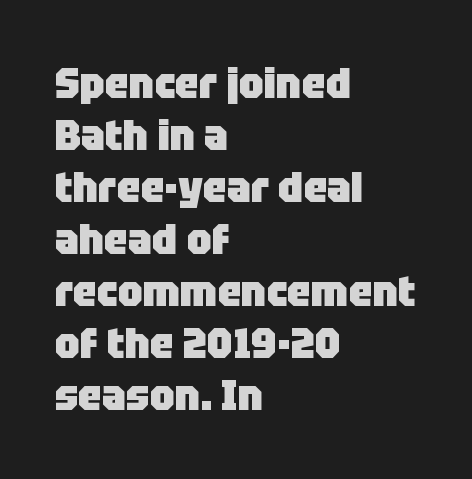
The image shows 43 px heavy sans-serif type, upright; set left-aligned, line spacing 1.21x, normal letter spacing, not underlined; low stroke contrast and a large x-height.
